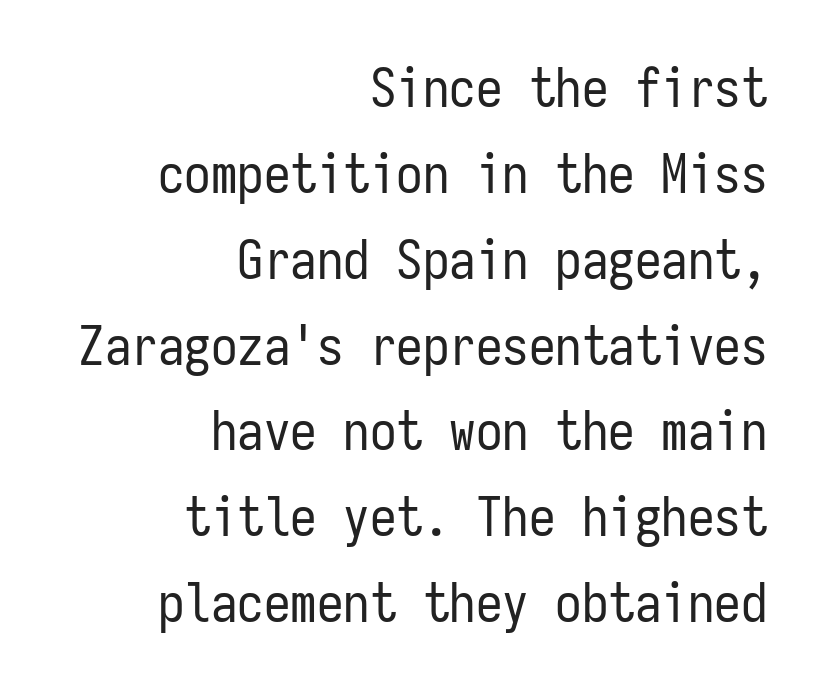
The gaps between neighbouring characters are ordinary and unremarkable. Check under the words: just untouched page. Summary of weight: not heavy and not bold. Note the uniform advance width — an 'i' takes as much space as an 'm'. The lettering holds an erect, upright posture throughout. Horizontal alignment here is rightward, an uncommon choice for prose.
